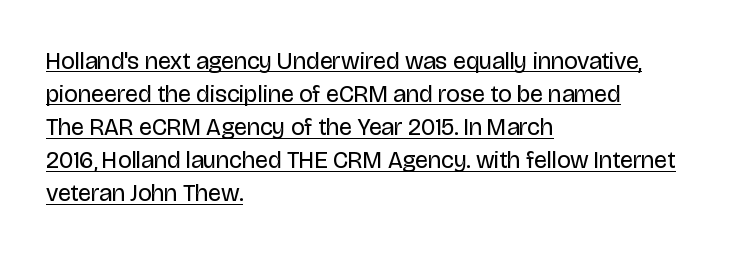
{"italic": "no", "bold": "no", "underline": "yes", "align": "left", "line_spacing": "normal", "line_spacing_ratio": 1.38, "letter_spacing": "normal", "letter_spacing_em": 0.0, "glyph_px": 24}
